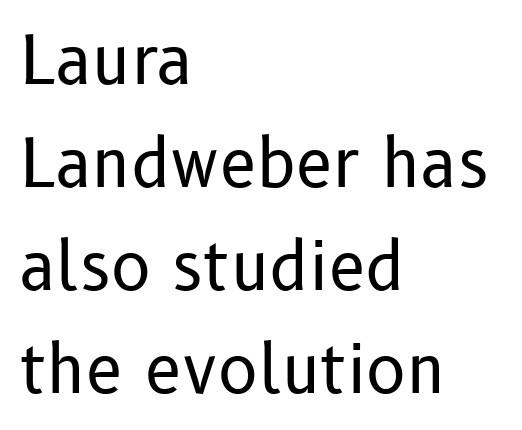
The image shows 66 px regular-weight sans-serif type, upright; set left-aligned, normal line spacing (1.56x), normal letter spacing, not underlined; low stroke contrast and a medium x-height.
